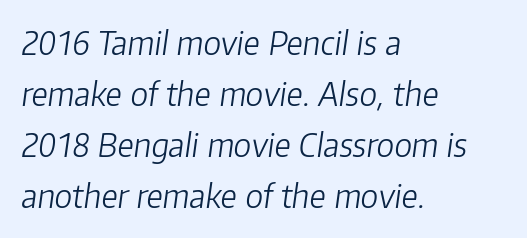
The image shows 32 px light type, italic (leaning right); set left-aligned, normal line spacing (1.59x), normal letter spacing, not underlined; low stroke contrast and a medium x-height.
